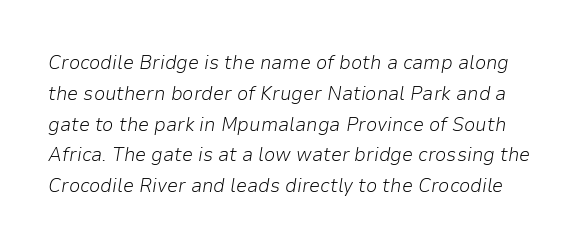
{"italic": "yes", "lean": "right", "slant_degrees": 9, "bold": "no", "underline": "no", "line_spacing": "normal", "line_spacing_ratio": 1.54, "letter_spacing": "normal", "letter_spacing_em": 0.0, "glyph_px": 20}
